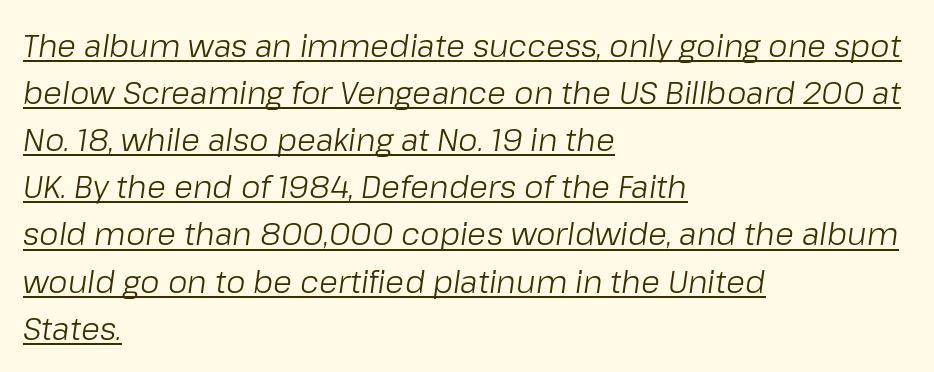
Looks like regular typesetting: each glyph gets only the width it needs. What decoration does the sample have? An underline. No extra tracking has been applied to these lines. The designer left line spacing at the default. Weight: in the light-to-regular range. It's the slanting kind of type.
